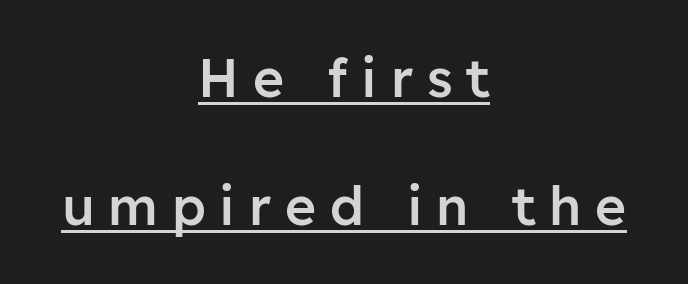
The image shows 53 px semibold sans-serif type, upright; set centered, loose line spacing (2.42x), unusually wide letter spacing (+0.26 em), underlined; low stroke contrast and a medium x-height.
